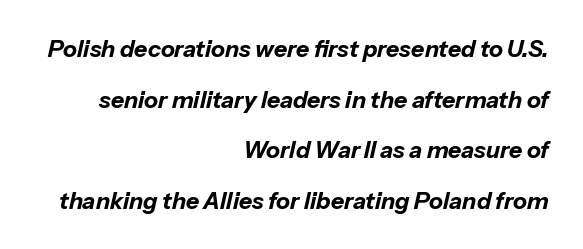
Widely set lines give the paragraph a tall, airy silhouette. These lines are set flush right with a ragged left edge. You'd pick this weight for a headline — it's a proper bold. Looking at the ascenders, they clearly lean.
